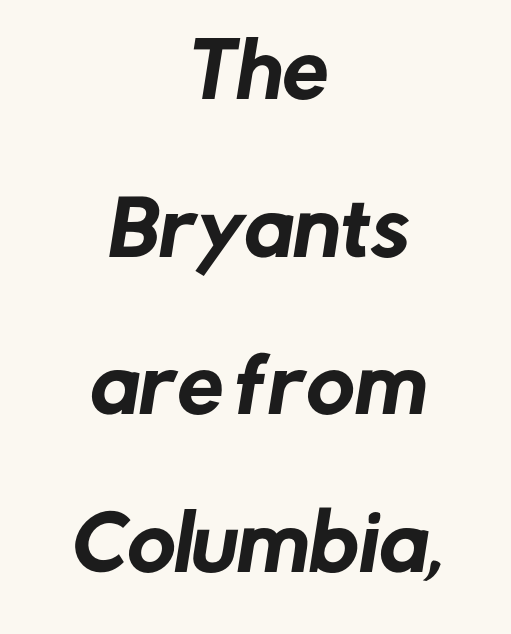
Q: Is the typeface a serif or a sans-serif typeface? A: Sans-serif.
Q: Is the text underlined? A: No.
Q: How is the paragraph aligned? A: Centered.
Q: Is the spacing between letters normal or unusually wide? A: Normal.
Q: Is the spacing between lines tight, normal or loose? A: Loose.
Q: Width (condensed, normal, or wide)? A: Normal.
Q: Stroke contrast? A: Low.
Q: x-height? A: Medium.
Q: Monospaced? A: No.
